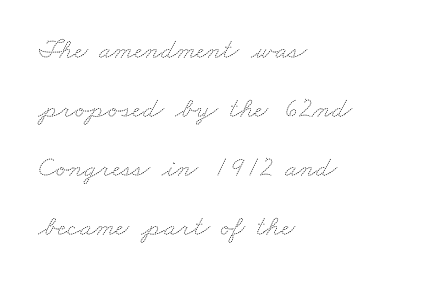
{"bold": "no", "weight": "thin", "width": "wide", "stroke_contrast": "medium", "x_height": "small", "monospaced": "no", "underline": "no", "align": "left", "line_spacing": "loose", "line_spacing_ratio": 2.04, "letter_spacing": "normal", "letter_spacing_em": 0.0, "glyph_px": 29}
